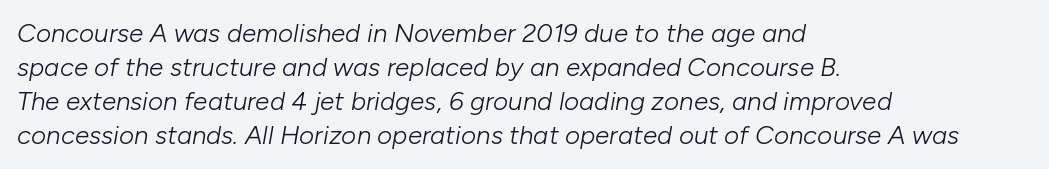
Q: Is the text bold? A: No.
Q: Is the text italic (slanted)? A: Yes, it leans right by about 10 degrees.
Q: Is the text underlined? A: No.
Q: How is the paragraph aligned? A: Left-aligned.
Q: Is the spacing between letters normal or unusually wide? A: Normal.
Q: Is the spacing between lines tight, normal or loose? A: Normal.
